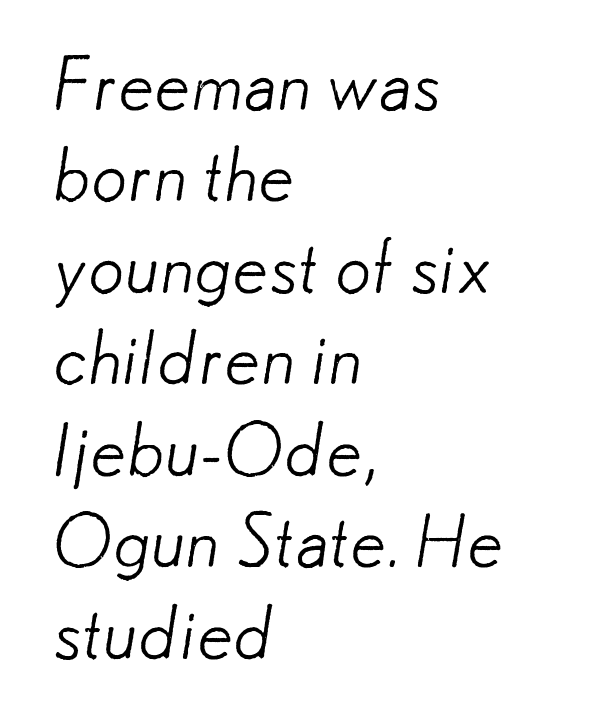
The image shows 72 px light sans-serif type; set left-aligned, normal line spacing (1.27x), normal letter spacing, not underlined; low stroke contrast and a small x-height.
